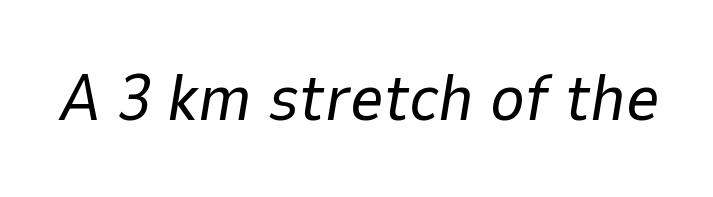
{"italic": "yes", "lean": "right", "slant_degrees": 9, "bold": "no", "weight": "regular", "width": "normal", "stroke_contrast": "low", "x_height": "medium", "monospaced": "no", "underline": "no", "letter_spacing": "normal", "letter_spacing_em": 0.0, "glyph_px": 66}
